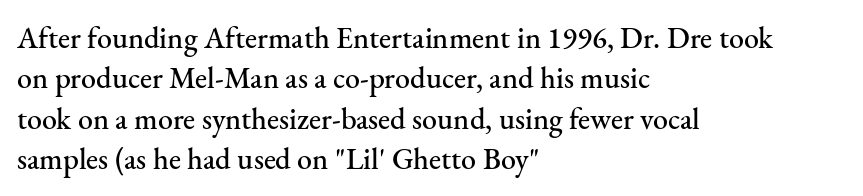
Character widths vary here, with narrow letters taking less room than wide ones. The paragraph has a hard left edge and a soft right edge. The glyphs in this specimen are seriffed. Words float on clear page, feet unadorned. This sample keeps an unexceptional amount of space between lines.
